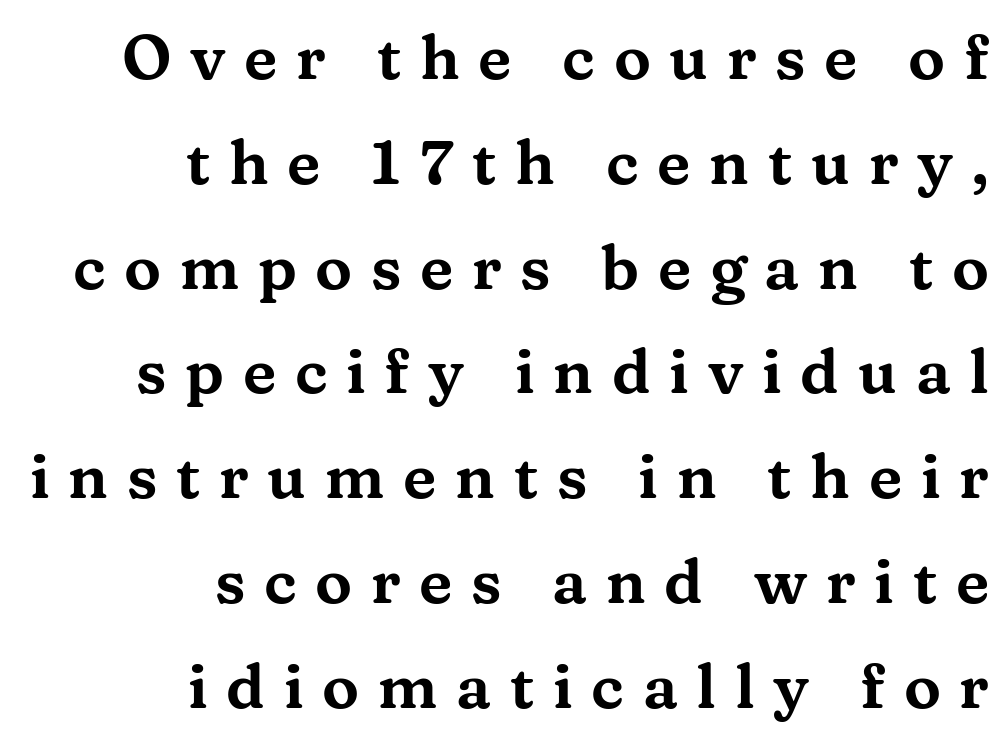
The image shows 62 px wide serif type, upright; set right-aligned, normal line spacing (1.69x), unusually wide letter spacing (+0.3 em), not underlined; medium stroke contrast and a medium x-height.
